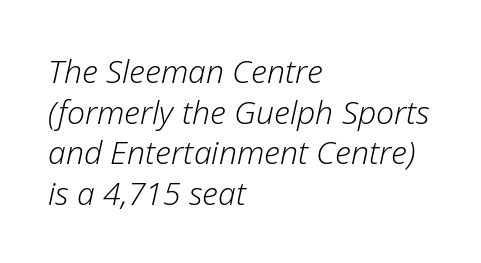
The image shows 32 px light type, italic (leaning right); set left-aligned, normal line spacing (1.27x), normal letter spacing, not underlined; low stroke contrast and a medium x-height.
